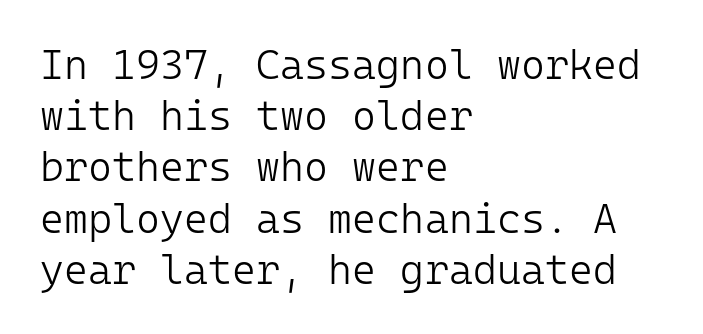
Q: Is the text bold? A: No.
Q: Is the text italic (slanted)? A: No, it is upright.
Q: Is the typeface a serif or a sans-serif typeface? A: Sans-serif.
Q: Is the text underlined? A: No.
Q: How is the paragraph aligned? A: Left-aligned.
Q: Is the spacing between letters normal or unusually wide? A: Normal.
Q: Is the spacing between lines tight, normal or loose? A: Normal.
Q: Width (condensed, normal, or wide)? A: Normal.
Q: Stroke contrast? A: Low.
Q: x-height? A: Medium.
Q: Monospaced? A: Yes.
